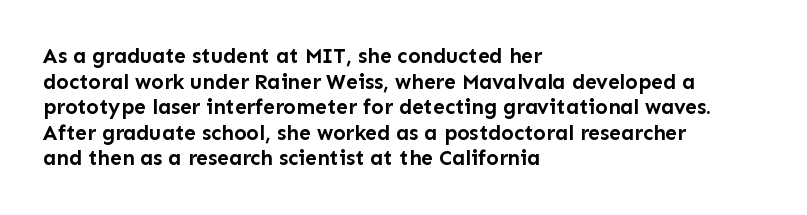
Is there any slant? The stems are plumb. The zone under the glyphs is completely vacant. Caption: bold face, heavy strokes. Each word holds together tightly as a unit, with standard inter-letter gaps. Does the copy run flush right? No — it runs flush left.
